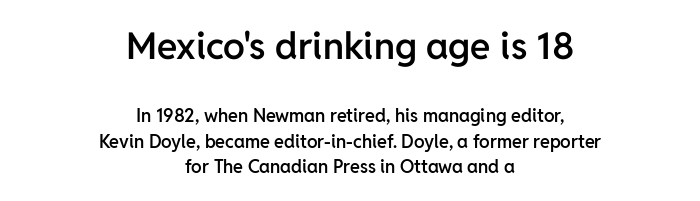
Q: Is the text bold? A: Semi-bold.
Q: Is the text italic (slanted)? A: No, it is upright.
Q: Is the typeface a serif or a sans-serif typeface? A: Sans-serif.
Q: Is the text underlined? A: No.
Q: How is the paragraph aligned? A: Centered.
Q: Is the spacing between letters normal or unusually wide? A: Normal.
Q: Is the spacing between lines tight, normal or loose? A: Normal.
Q: Which block of text is set in a larger size, the first (top) or the second (bottom)? A: The first (top) one.
Q: Width (condensed, normal, or wide)? A: Normal.
Q: Stroke contrast? A: Low.
Q: x-height? A: Medium.
Q: Monospaced? A: No.
